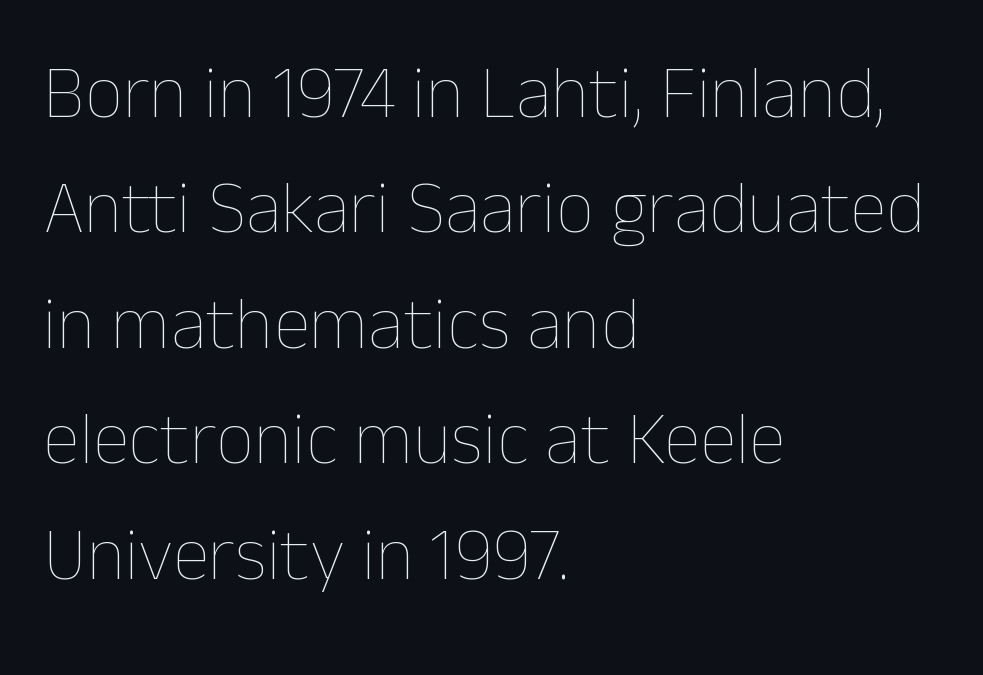
{"italic": "no", "bold": "no", "weight": "thin", "width": "normal", "stroke_contrast": "low", "x_height": "medium", "monospaced": "no", "underline": "no", "align": "left", "line_spacing": "normal", "line_spacing_ratio": 1.54, "letter_spacing": "normal", "letter_spacing_em": 0.0, "glyph_px": 75}
